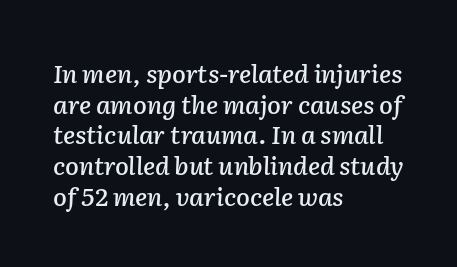
The image shows 25 px text type, italic (leaning right); set left-aligned, line spacing 1.23x, normal letter spacing, not underlined.
